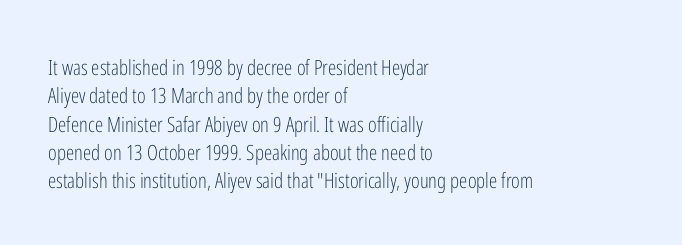
The image shows 21 px text type, upright; set left-aligned, normal line spacing (1.35x), normal letter spacing, not underlined.
